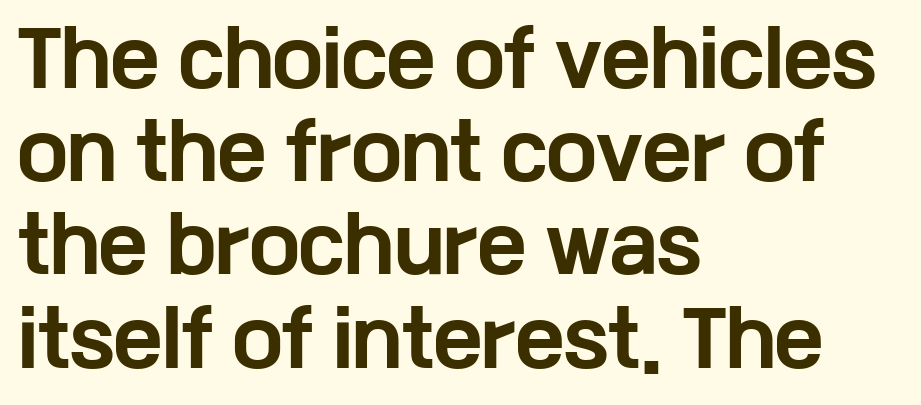
The image shows 74 px bold, wide sans-serif type, upright; set left-aligned, normal line spacing (1.26x), normal letter spacing, not underlined; low stroke contrast and a medium x-height.
